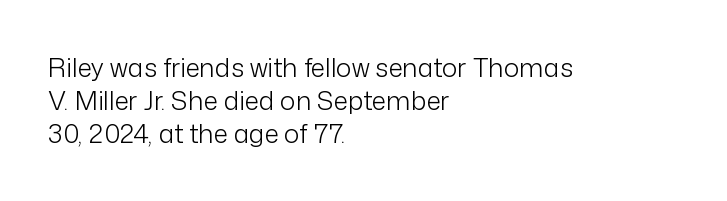
The image shows 26 px text type, upright; set left-aligned, normal line spacing (1.27x), normal letter spacing, not underlined.
